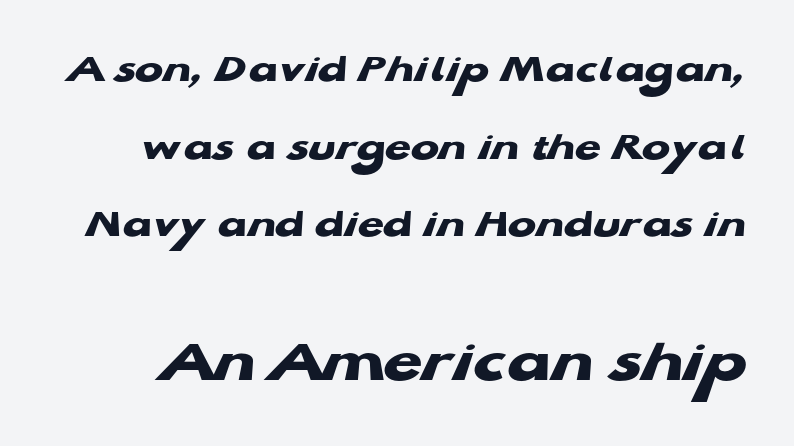
The image shows 63 px heavy, wide sans-serif type; set line spacing 1.85x, normal letter spacing, not underlined; the second (bottom) block is 1.5x larger; low stroke contrast and a medium x-height.
